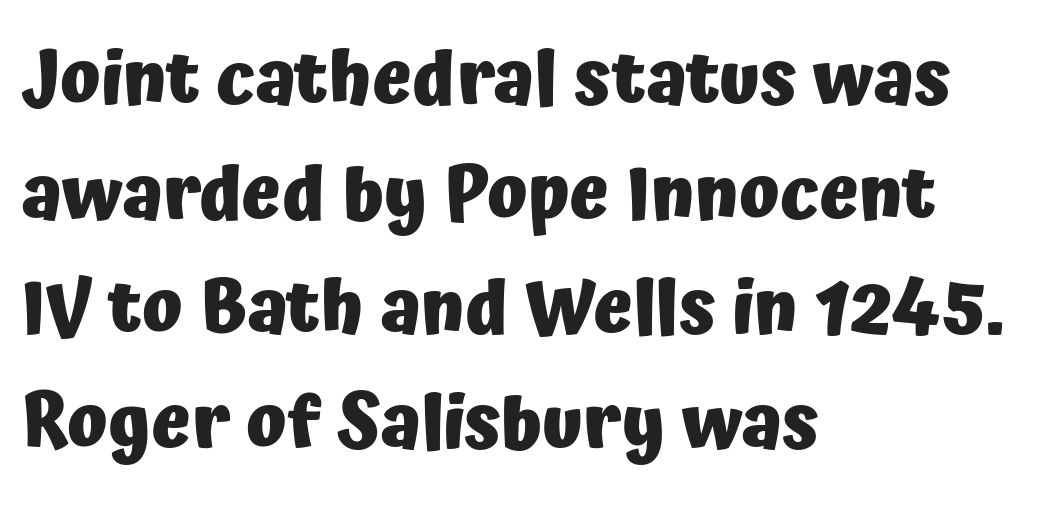
The image shows 74 px heavy sans-serif type, upright; set left-aligned, normal line spacing (1.55x), normal letter spacing, not underlined; low stroke contrast and a medium x-height.
